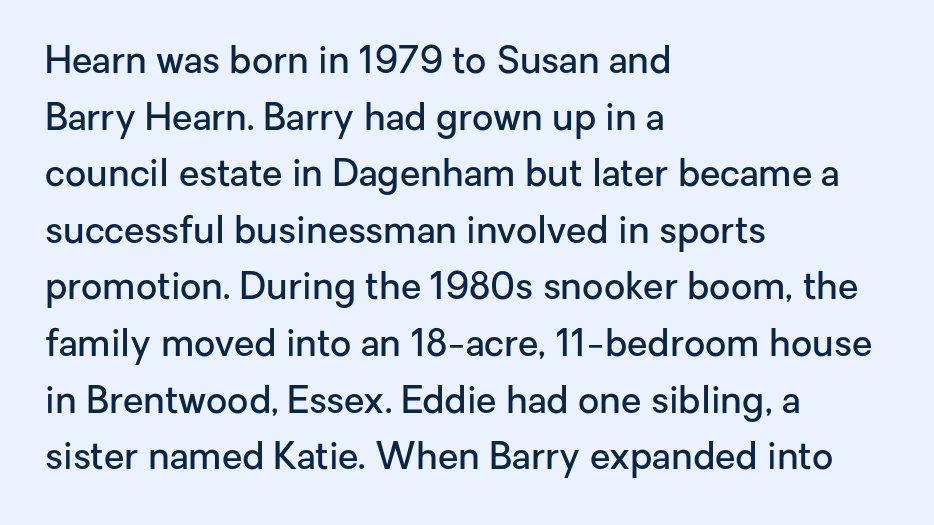
This sample uses plain, unmodified letter spacing. This is the regular roman posture of the typeface. Is this a sans? Yes — the strokes have no serifs. Notice how the passage keeps a crisp vertical edge on the left only.
